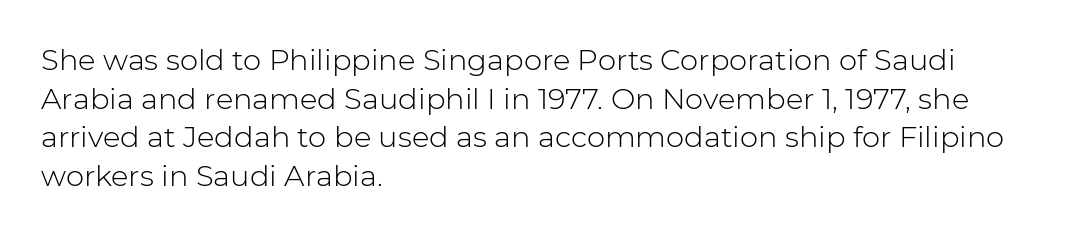
Leading matches the norm, producing a regular column. No chunkiness to these letters — they're not bold. Style check: upright. The rendering uses natural spacing where letterforms have individual widths.
